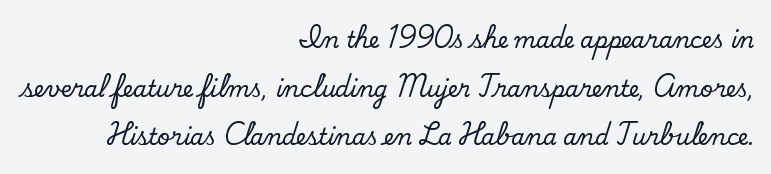
Counters stay open thanks to moderate or lighter strokes. Glyph-to-glyph distance matches everyday printed text. Does the leading feel generous? Absolutely, it's lavish. Compared with a flush-left layout, this one pins lines to the opposite, right side. Check the space under the baseline: it is left empty.
